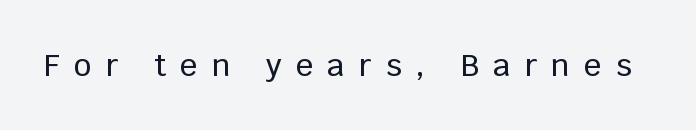
The image shows 31 px sans-serif type, upright; set unusually wide letter spacing (+0.45 em), not underlined; low stroke contrast and a large x-height.
